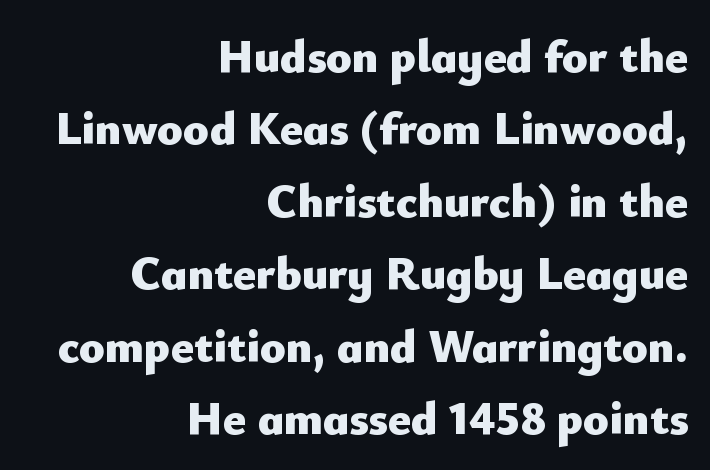
The gaps between neighbouring characters are ordinary and unremarkable. You could not count columns in this text — the font is proportionally spaced. Is the type bold? Yes — the strokes are clearly thick and heavy. Typeset ragged left — the right edge is the straight one. Rows of type keep a routine distance in the vertical direction.
